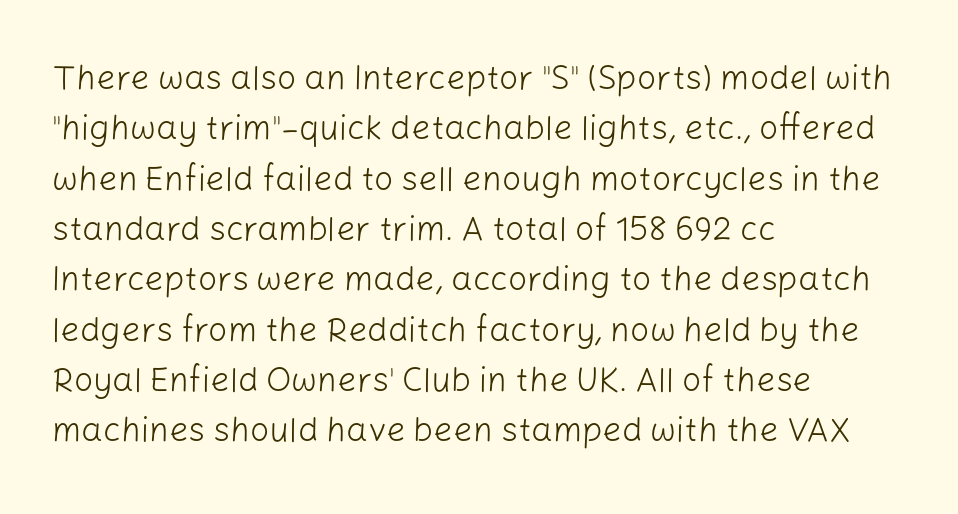
The area under the type is left untouched. Are there feet on the stems? There aren't — it's a sans. The lines in this sample share a left origin and differ only in where they stop. Vertically, the passage feels balanced, rows spaced as you'd expect.
